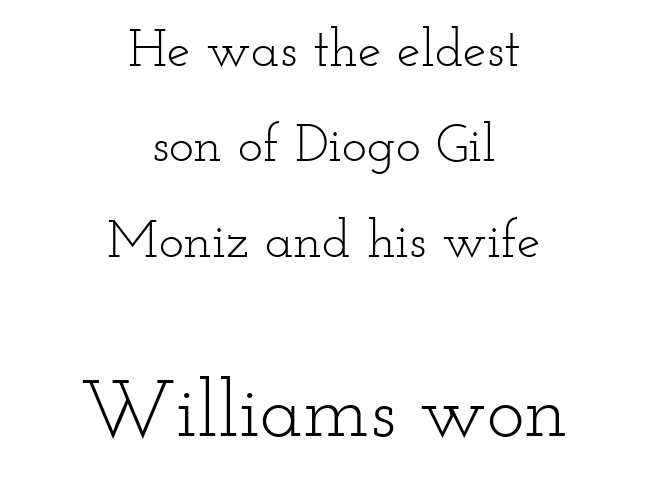
A typesetter would call this zero additional tracking. A typesetter would call this proportional, since set widths differ per character. Is the type heavy? It reads as light-to-regular instead. The face used here appears at its bigger size in the lower chunk.
